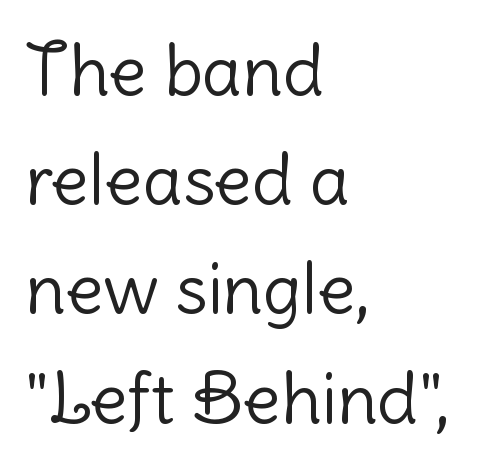
These lines were composed using upright roman letters. The rows are spaced the way most documents space them. Is the stroke heavy? The answer is a plain regular-or-lighter. The paragraph shown leans on its left margin. Nope, no serifs anywhere on these letters. Here the glyphs are tracked normally, forming tight word shapes.
